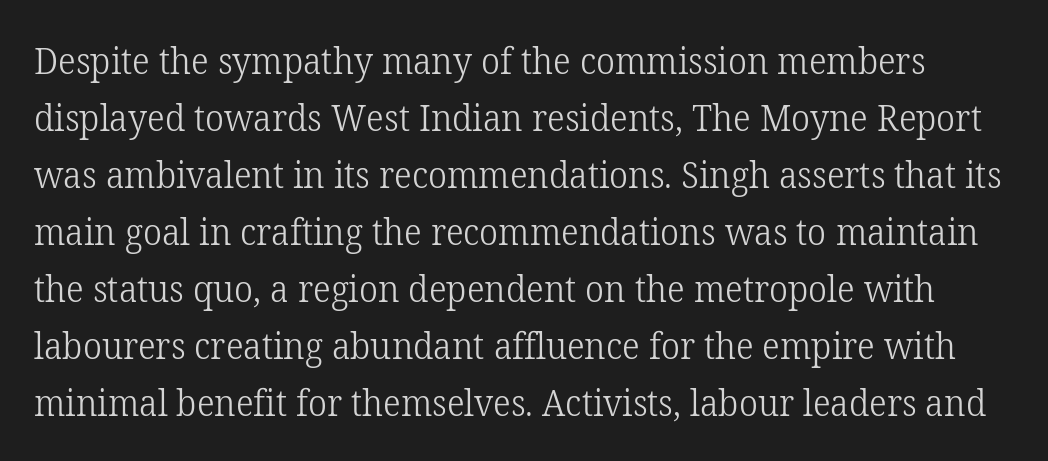
Letter spacing: default. The specimen reads as upright at a glance. Underlining? Definitely not there. Unlike a clean sans, this face finishes its strokes with serifs.
